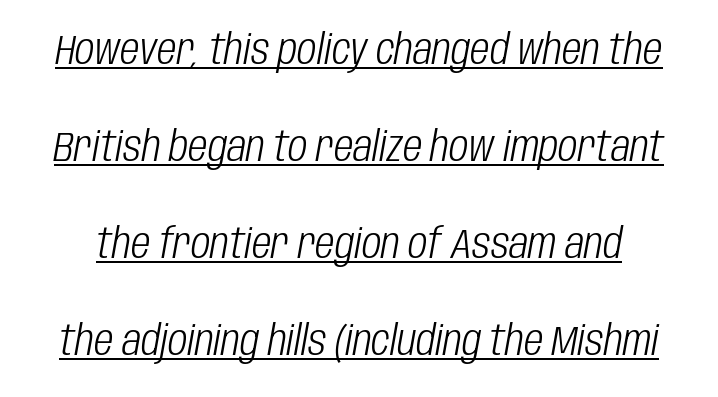
Varying glyph widths throughout — classic text-font behaviour. Quick note: italic. The strokes carry an ordinary text weight at most. You can see a thin bar hugging the bottom of the glyphs.
